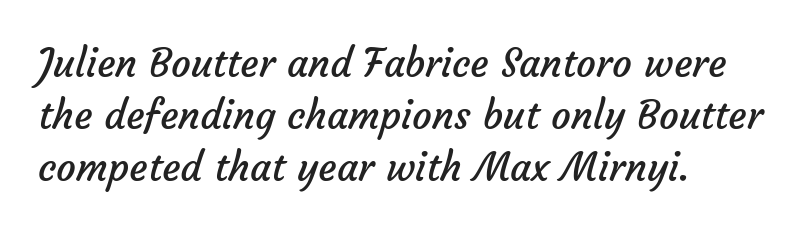
{"serif": "no", "bold": "no", "weight": "regular", "width": "normal", "stroke_contrast": "low", "x_height": "medium", "monospaced": "no", "underline": "no", "align": "left", "line_spacing": "normal", "line_spacing_ratio": 1.33, "letter_spacing": "normal", "letter_spacing_em": 0.0, "glyph_px": 39}
